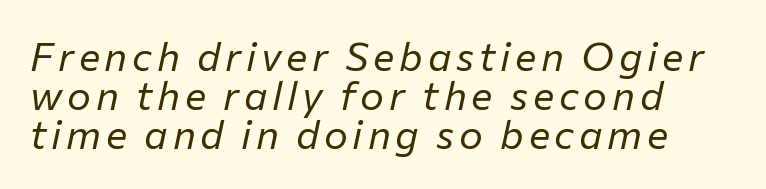
Q: Is the text bold? A: No.
Q: Is the text italic (slanted)? A: Yes, it leans right by about 12 degrees.
Q: Is the text underlined? A: No.
Q: How is the paragraph aligned? A: Left-aligned.
Q: Is the spacing between lines tight, normal or loose? A: Tight.
Q: Width (condensed, normal, or wide)? A: Normal.
Q: Stroke contrast? A: Low.
Q: x-height? A: Medium.
Q: Monospaced? A: No.
